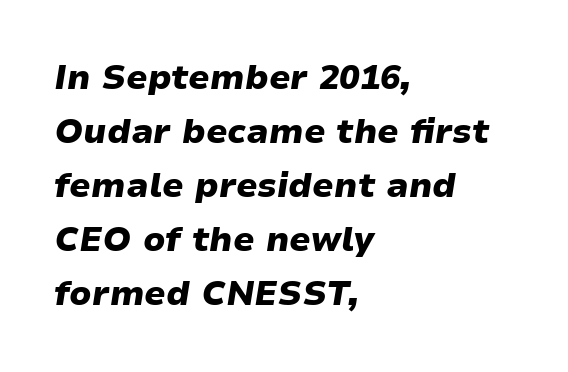
The image shows 34 px heavy, wide type, italic (leaning right); set left-aligned, normal line spacing (1.59x), normal letter spacing, not underlined; low stroke contrast and a medium x-height.
